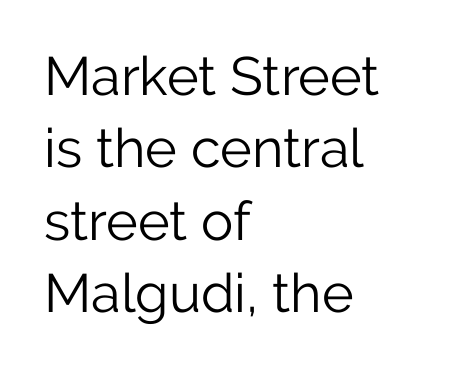
Q: Is the text bold? A: No.
Q: Is the text italic (slanted)? A: No, it is upright.
Q: Is the typeface a serif or a sans-serif typeface? A: Sans-serif.
Q: Is the text underlined? A: No.
Q: How is the paragraph aligned? A: Left-aligned.
Q: Is the spacing between letters normal or unusually wide? A: Normal.
Q: Is the spacing between lines tight, normal or loose? A: Normal.
Q: Width (condensed, normal, or wide)? A: Normal.
Q: Stroke contrast? A: Low.
Q: x-height? A: Medium.
Q: Monospaced? A: No.
